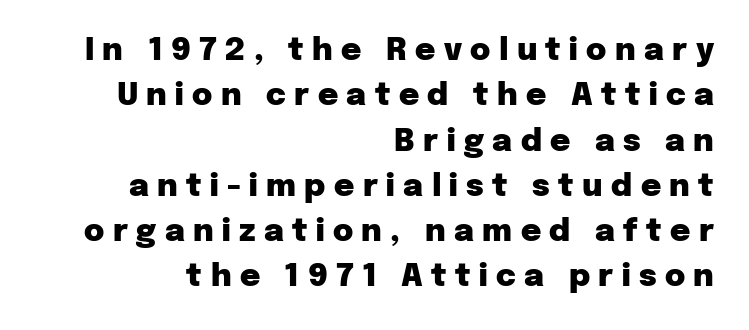
Q: Is the text bold? A: Yes.
Q: Is the text italic (slanted)? A: No, it is upright.
Q: Is the typeface a serif or a sans-serif typeface? A: Sans-serif.
Q: Is the text underlined? A: No.
Q: How is the paragraph aligned? A: Right-aligned.
Q: Is the spacing between letters normal or unusually wide? A: Unusually wide.
Q: Is the spacing between lines tight, normal or loose? A: Normal.
Q: Width (condensed, normal, or wide)? A: Normal.
Q: Stroke contrast? A: Low.
Q: x-height? A: Medium.
Q: Monospaced? A: No.
